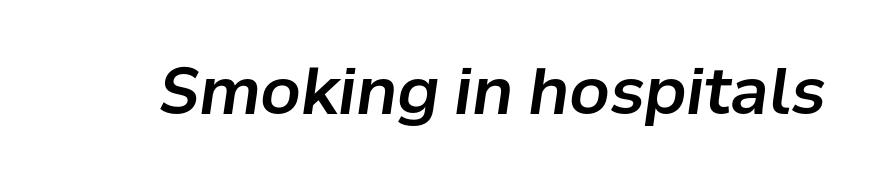
Q: Is the text italic (slanted)? A: Yes, it leans right by about 8 degrees.
Q: Is the text underlined? A: No.
Q: Is the spacing between letters normal or unusually wide? A: Normal.
Q: Width (condensed, normal, or wide)? A: Normal.
Q: Stroke contrast? A: Low.
Q: x-height? A: Medium.
Q: Monospaced? A: No.
